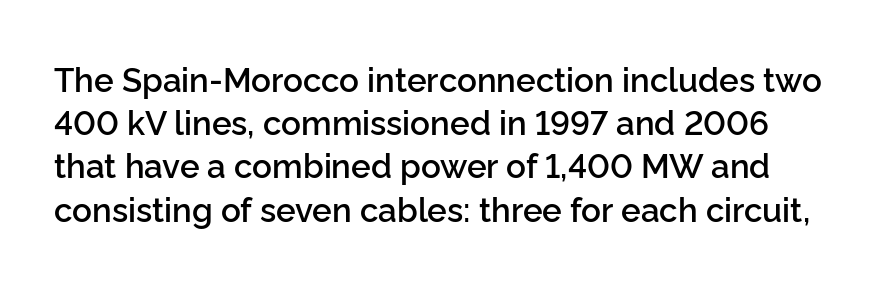
Q: Is the text bold? A: Semi-bold.
Q: Is the text italic (slanted)? A: No, it is upright.
Q: Is the typeface a serif or a sans-serif typeface? A: Sans-serif.
Q: Is the text underlined? A: No.
Q: Is the spacing between letters normal or unusually wide? A: Normal.
Q: Is the spacing between lines tight, normal or loose? A: Normal.
Q: Width (condensed, normal, or wide)? A: Normal.
Q: Stroke contrast? A: Low.
Q: x-height? A: Medium.
Q: Monospaced? A: No.
